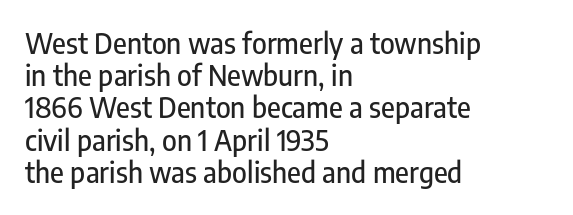
The image shows 28 px condensed sans-serif type, upright; set left-aligned, tight line spacing (1.15x), normal letter spacing, not underlined; low stroke contrast and a medium x-height.
